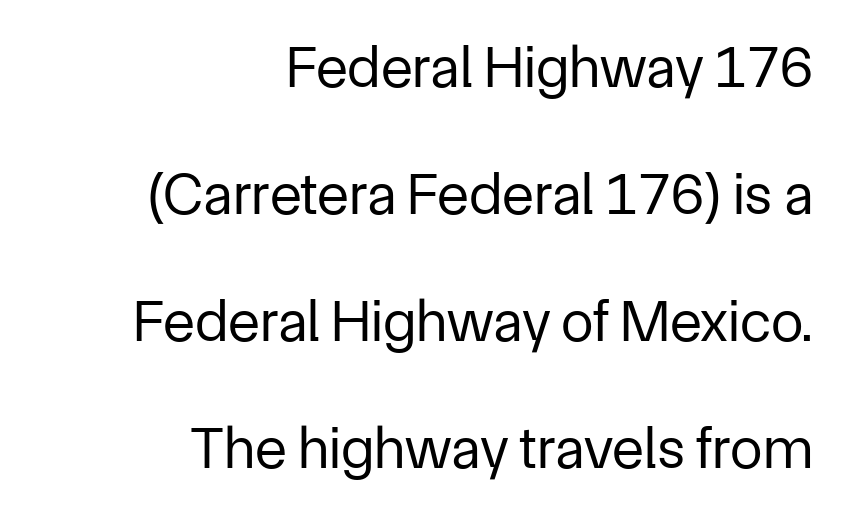
{"serif": "no", "italic": "no", "bold": "no", "weight": "regular", "width": "normal", "stroke_contrast": "low", "x_height": "medium", "monospaced": "no", "underline": "no", "align": "right", "line_spacing": "loose", "line_spacing_ratio": 2.15, "letter_spacing": "normal", "letter_spacing_em": 0.0, "glyph_px": 59}
